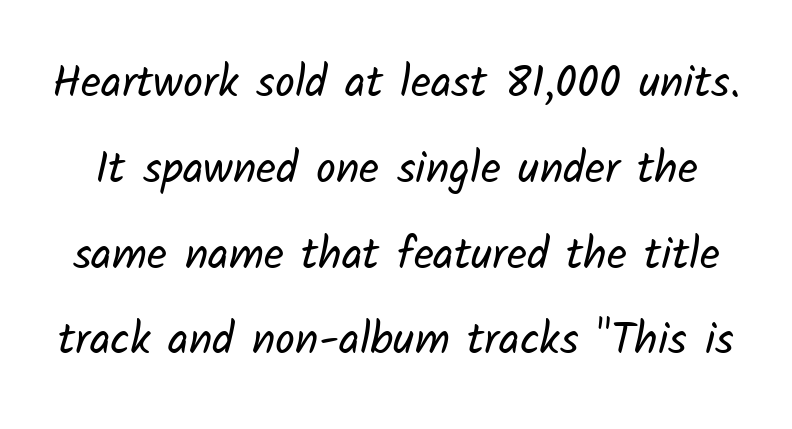
The image shows 44 px regular-weight sans-serif type; set loose line spacing (1.95x), normal letter spacing, not underlined; low stroke contrast and a medium x-height.
